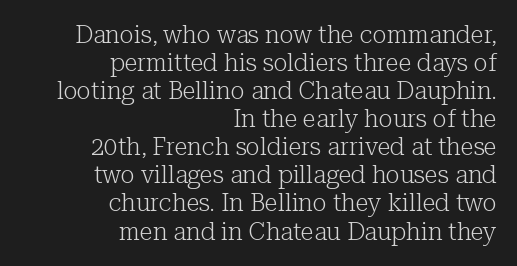
{"italic": "no", "bold": "no", "underline": "no", "align": "right", "line_spacing_ratio": 1.17, "letter_spacing": "normal", "letter_spacing_em": 0.0, "glyph_px": 24}
